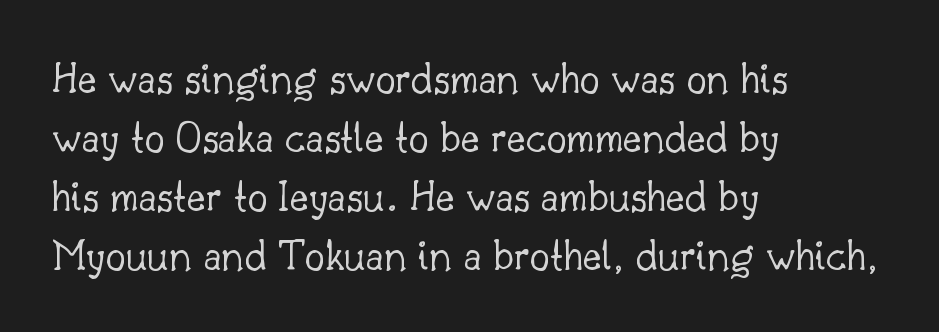
{"italic": "no", "bold": "no", "weight": "light", "width": "normal", "stroke_contrast": "low", "x_height": "small", "monospaced": "no", "underline": "no", "align": "left", "line_spacing": "normal", "line_spacing_ratio": 1.31, "letter_spacing": "normal", "letter_spacing_em": 0.0, "glyph_px": 45}
